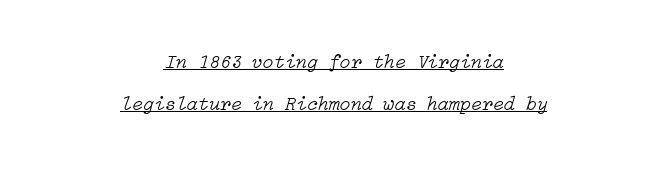
Beneath each row of characters lies a ruled line. A light-to-regular cut is what we see here. Caption: multi-line text, centered on the measure. The lettering tilts uniformly, giving the passage an italic look. The space between consecutive lines is lavish. Does extra space separate the letters? No, they use regular spacing.
